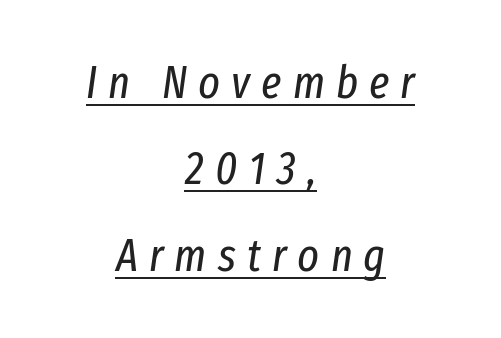
You could not count columns in this text — the font is proportionally spaced. The passage shown is underscored from start to finish. Substantial extra tracking has been applied to these lines. The rag falls on both sides of this text block equally.
